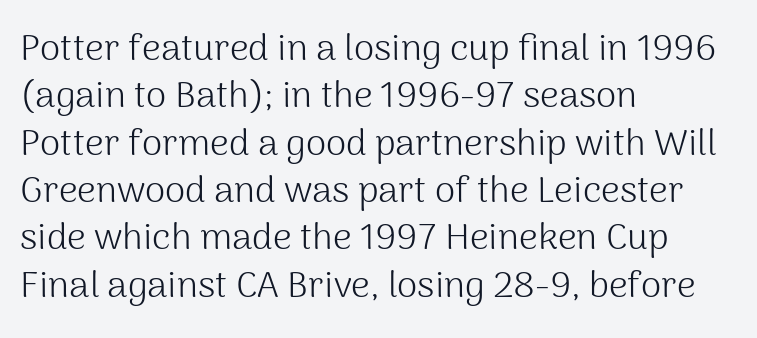
{"serif": "no", "italic": "no", "bold": "no", "weight": "light", "width": "normal", "stroke_contrast": "medium", "x_height": "medium", "monospaced": "no", "underline": "no", "align": "left", "line_spacing": "normal", "line_spacing_ratio": 1.28, "letter_spacing": "normal", "letter_spacing_em": 0.0, "glyph_px": 37}
